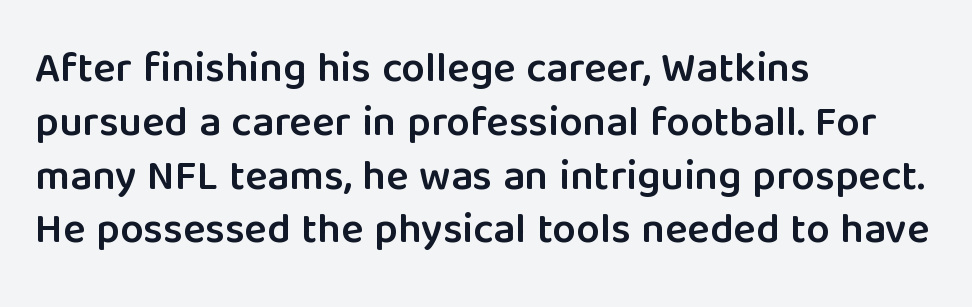
{"serif": "no", "italic": "no", "bold": "semi", "weight": "semibold", "width": "normal", "stroke_contrast": "low", "x_height": "medium", "monospaced": "no", "underline": "no", "align": "left", "line_spacing": "normal", "line_spacing_ratio": 1.28, "letter_spacing": "normal", "letter_spacing_em": 0.0, "glyph_px": 42}
